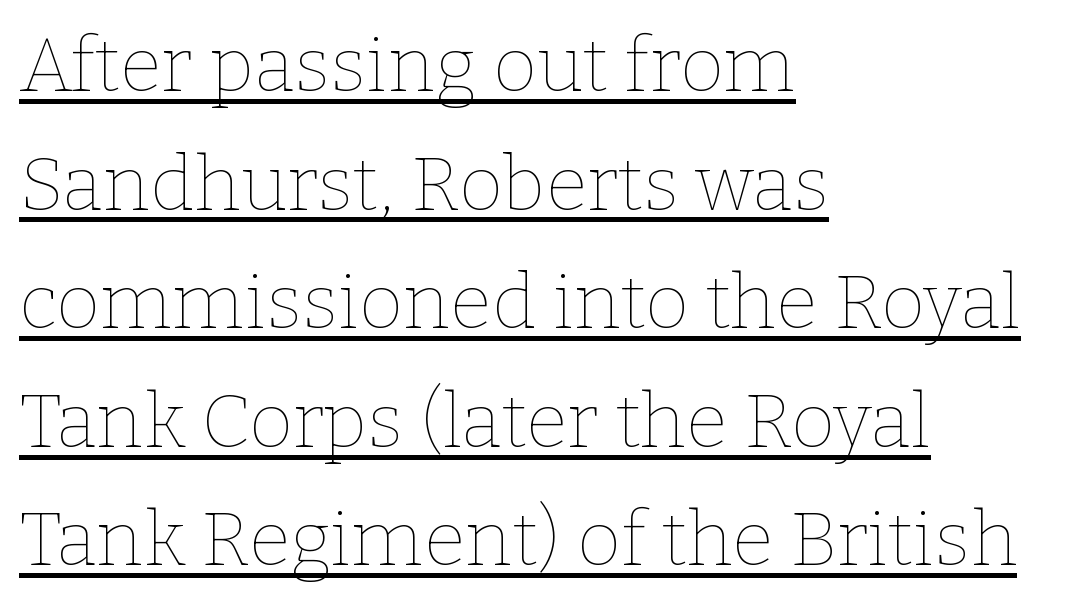
The image shows 76 px thin type, upright; set left-aligned, normal line spacing (1.56x), normal letter spacing, underlined; low stroke contrast and a medium x-height.
